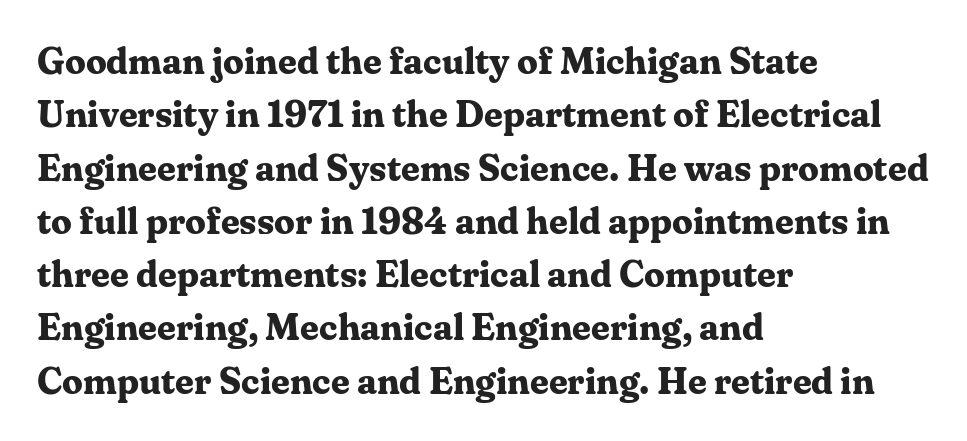
The image shows 37 px bold serif type, upright; set left-aligned, normal line spacing (1.44x), normal letter spacing, not underlined; medium stroke contrast and a medium x-height.
